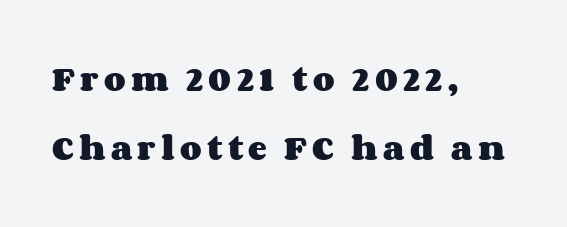
{"italic": "no", "bold": "yes", "weight": "heavy", "width": "wide", "stroke_contrast": "medium", "x_height": "large", "monospaced": "no", "underline": "no", "align": "left", "line_spacing": "loose", "line_spacing_ratio": 2.47, "glyph_px": 28}
